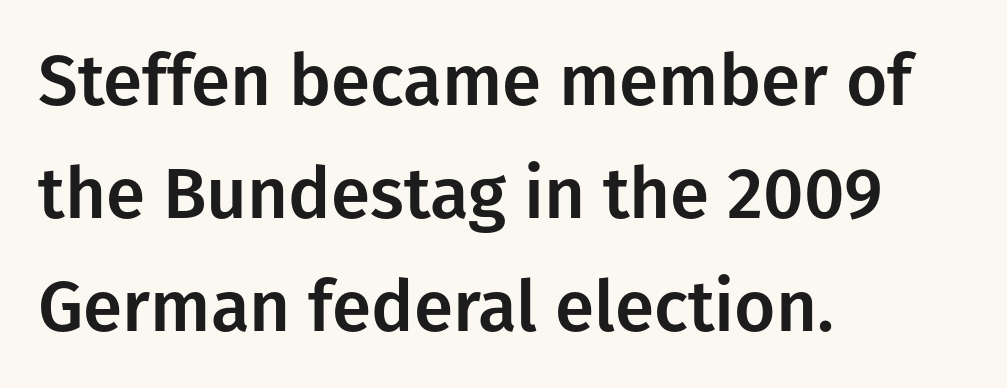
The type family on display is of the sans-serif kind. What's the leading like? Ordinary, nothing unusual. The rendering keeps characters at their native spacing. Each letter keeps its own natural width here, so spacing adapts to shape.
